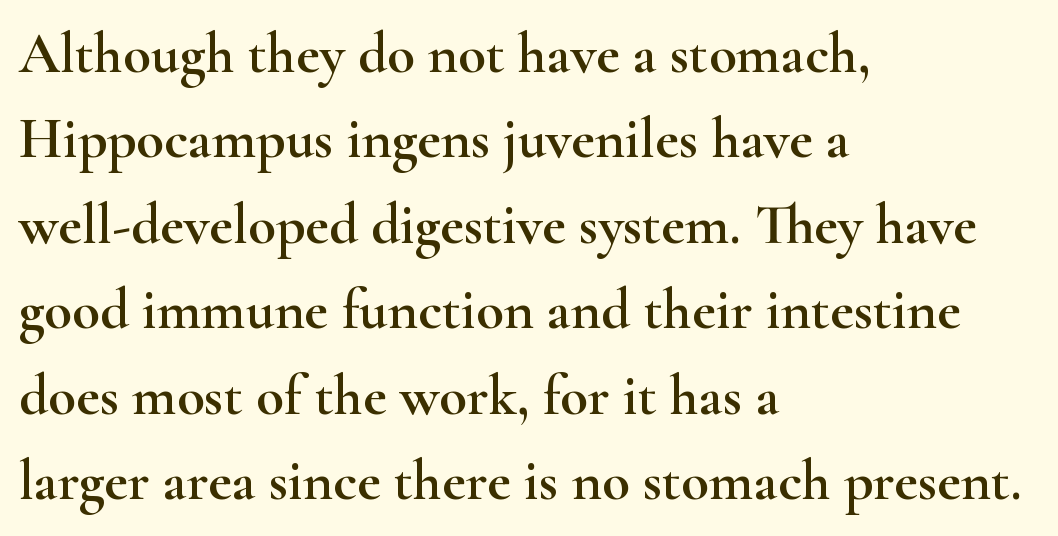
{"serif": "yes", "italic": "no", "width": "wide", "stroke_contrast": "high", "x_height": "small", "monospaced": "no", "underline": "no", "align": "left", "line_spacing": "normal", "line_spacing_ratio": 1.5, "letter_spacing": "normal", "letter_spacing_em": 0.0, "glyph_px": 57}
